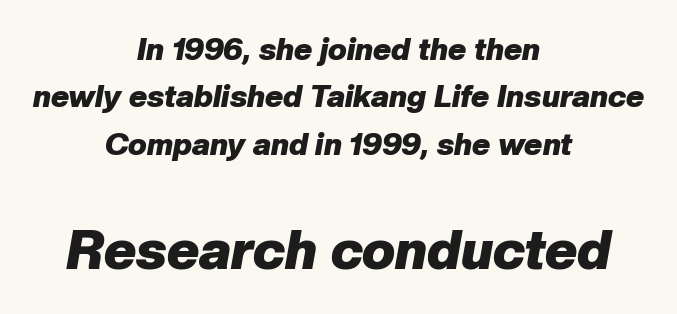
The image shows 55 px heavy type, italic (leaning right); set centered, normal line spacing (1.53x), normal letter spacing, not underlined; the second (bottom) block is 1.77x larger; low stroke contrast and a medium x-height.
